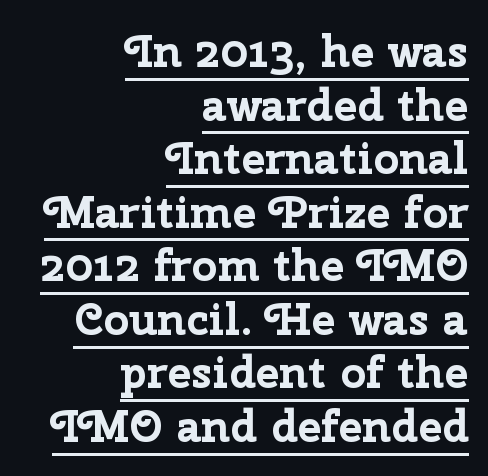
{"serif": "no", "italic": "no", "bold": "yes", "weight": "bold", "width": "normal", "stroke_contrast": "low", "x_height": "medium", "monospaced": "no", "underline": "yes", "align": "right", "line_spacing_ratio": 1.19, "letter_spacing": "normal", "letter_spacing_em": 0.0, "glyph_px": 45}
